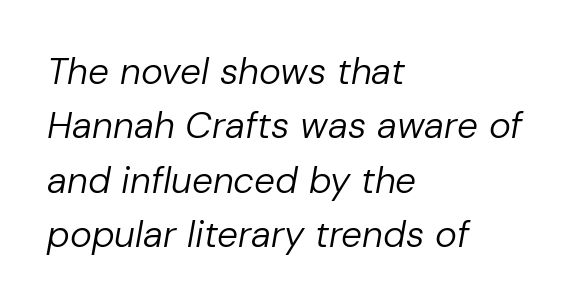
Q: Is the text bold? A: No.
Q: Is the text italic (slanted)? A: Yes, it leans right by about 10 degrees.
Q: Is the text underlined? A: No.
Q: How is the paragraph aligned? A: Left-aligned.
Q: Is the spacing between letters normal or unusually wide? A: Normal.
Q: Is the spacing between lines tight, normal or loose? A: Normal.
Q: Width (condensed, normal, or wide)? A: Normal.
Q: Stroke contrast? A: Low.
Q: x-height? A: Medium.
Q: Monospaced? A: No.
